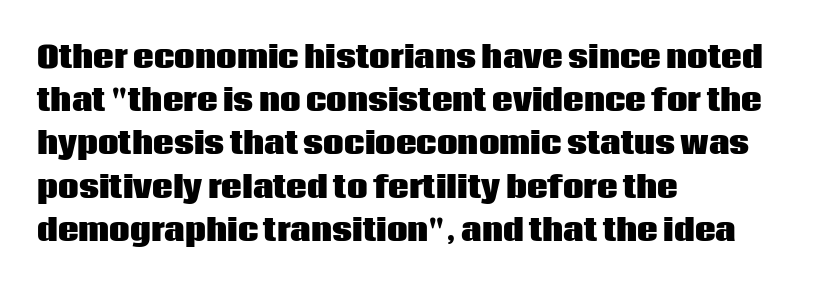
The typesetting leans heavy: a genuine bold. These lines stack with their left ends in a neat column. Whoever set this chose a conventional vertical rhythm. Characters remain perfectly vertical along every line. Short note: letters normally spaced.
